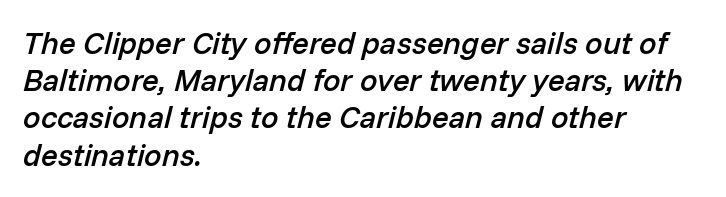
Q: Is the text bold? A: Semi-bold.
Q: Is the text italic (slanted)? A: Yes, it leans right by about 14 degrees.
Q: Is the text underlined? A: No.
Q: How is the paragraph aligned? A: Left-aligned.
Q: Is the spacing between letters normal or unusually wide? A: Normal.
Q: Width (condensed, normal, or wide)? A: Normal.
Q: Stroke contrast? A: Low.
Q: x-height? A: Medium.
Q: Monospaced? A: No.
